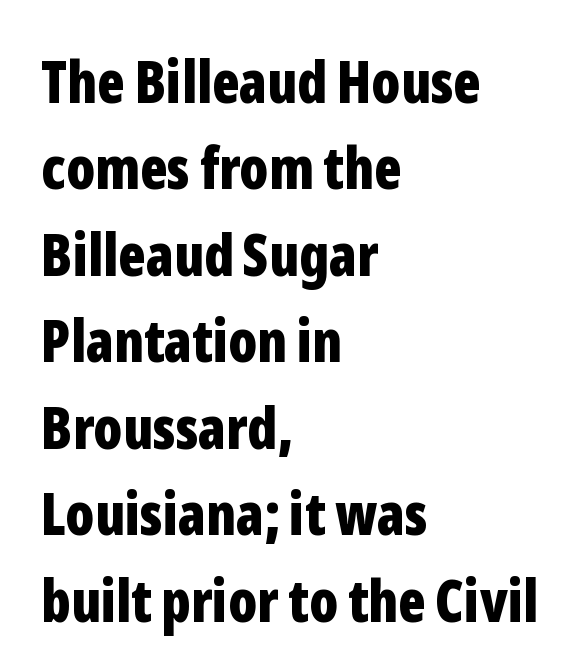
Q: Is the text bold? A: Yes.
Q: Is the text italic (slanted)? A: No, it is upright.
Q: Is the typeface a serif or a sans-serif typeface? A: Sans-serif.
Q: Is the text underlined? A: No.
Q: How is the paragraph aligned? A: Left-aligned.
Q: Is the spacing between letters normal or unusually wide? A: Normal.
Q: Is the spacing between lines tight, normal or loose? A: Normal.
Q: Width (condensed, normal, or wide)? A: Condensed.
Q: Stroke contrast? A: Low.
Q: x-height? A: Medium.
Q: Monospaced? A: No.
